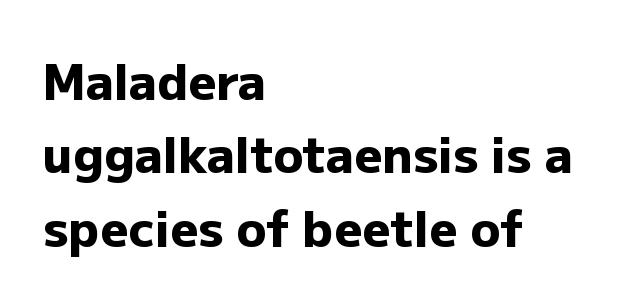
The image shows 49 px heavy sans-serif type, upright; set left-aligned, normal line spacing (1.5x), normal letter spacing, not underlined; low stroke contrast and a medium x-height.
